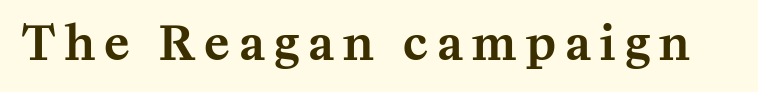
Yep, those are serifs on the letters. The gap between lines stays unmarked. Proportional: the letters do not fall into vertical columns. Every stem runs plumb, perpendicular to the baseline. The letters are spread apart with noticeably loose tracking.
